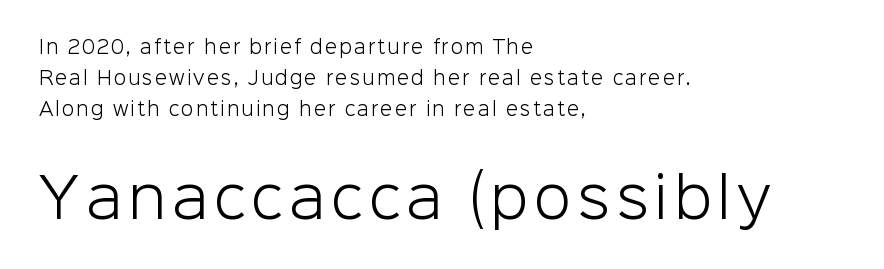
Q: Is the text bold? A: No.
Q: Is the text italic (slanted)? A: No, it is upright.
Q: Is the typeface a serif or a sans-serif typeface? A: Sans-serif.
Q: Is the text underlined? A: No.
Q: How is the paragraph aligned? A: Left-aligned.
Q: Which block of text is set in a larger size, the first (top) or the second (bottom)? A: The second (bottom) one.
Q: Width (condensed, normal, or wide)? A: Normal.
Q: Stroke contrast? A: Low.
Q: x-height? A: Medium.
Q: Monospaced? A: No.
